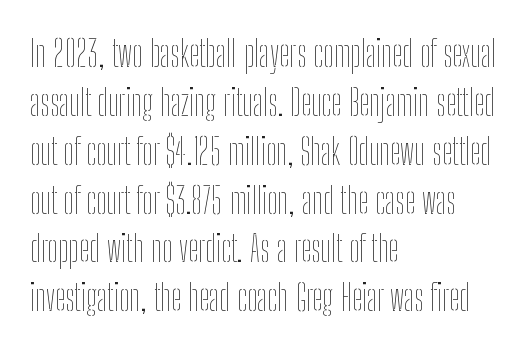
Q: Is the text bold? A: No.
Q: Is the text italic (slanted)? A: No, it is upright.
Q: Is the text underlined? A: No.
Q: How is the paragraph aligned? A: Left-aligned.
Q: Is the spacing between letters normal or unusually wide? A: Normal.
Q: Is the spacing between lines tight, normal or loose? A: Normal.
Q: Width (condensed, normal, or wide)? A: Condensed.
Q: Stroke contrast? A: Low.
Q: x-height? A: Medium.
Q: Monospaced? A: No.
